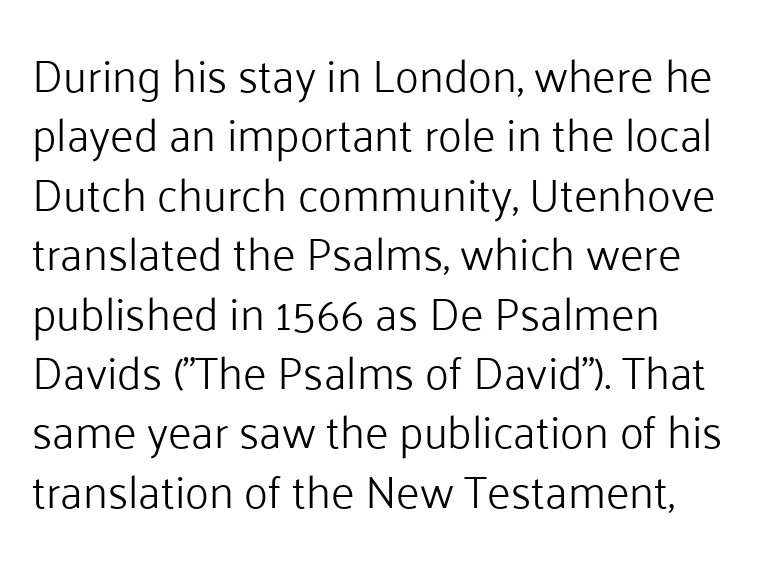
The image shows 45 px light sans-serif type, upright; set left-aligned, normal line spacing (1.32x), normal letter spacing, not underlined; low stroke contrast and a medium x-height.
